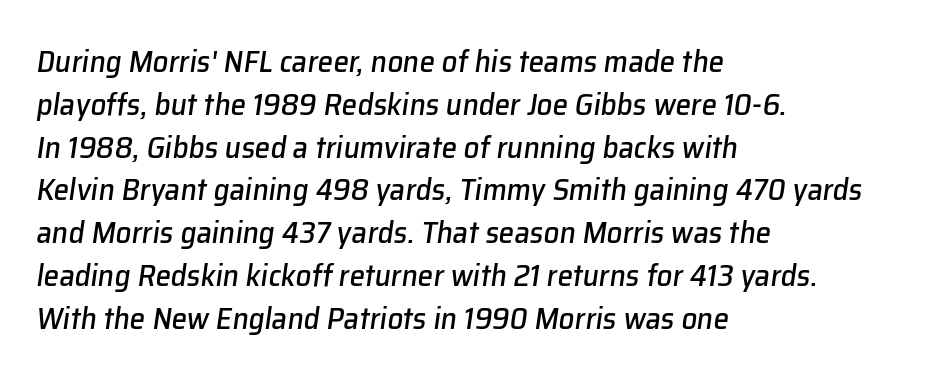
{"italic": "yes", "lean": "right", "slant_degrees": 8, "width": "normal", "stroke_contrast": "low", "x_height": "medium", "monospaced": "no", "underline": "no", "align": "left", "line_spacing": "normal", "line_spacing_ratio": 1.38, "letter_spacing": "normal", "letter_spacing_em": 0.0, "glyph_px": 31}
